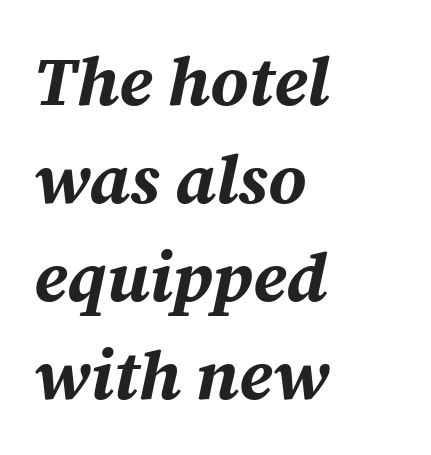
Q: Is the text bold? A: Yes.
Q: Is the text italic (slanted)? A: Yes, it leans right by about 12 degrees.
Q: Is the text underlined? A: No.
Q: How is the paragraph aligned? A: Left-aligned.
Q: Is the spacing between letters normal or unusually wide? A: Normal.
Q: Is the spacing between lines tight, normal or loose? A: Normal.
Q: Width (condensed, normal, or wide)? A: Normal.
Q: Stroke contrast? A: Medium.
Q: x-height? A: Medium.
Q: Monospaced? A: No.
